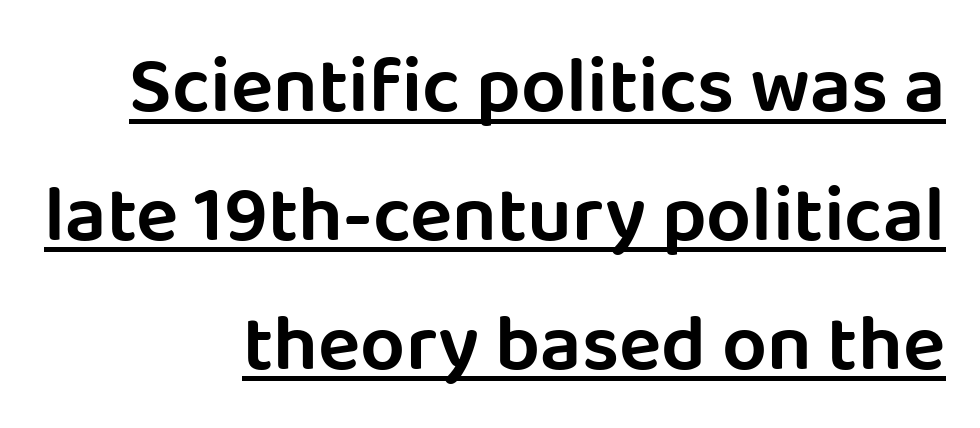
The image shows 79 px sans-serif type, upright; set right-aligned, normal line spacing (1.63x), normal letter spacing, underlined; low stroke contrast and a large x-height.
